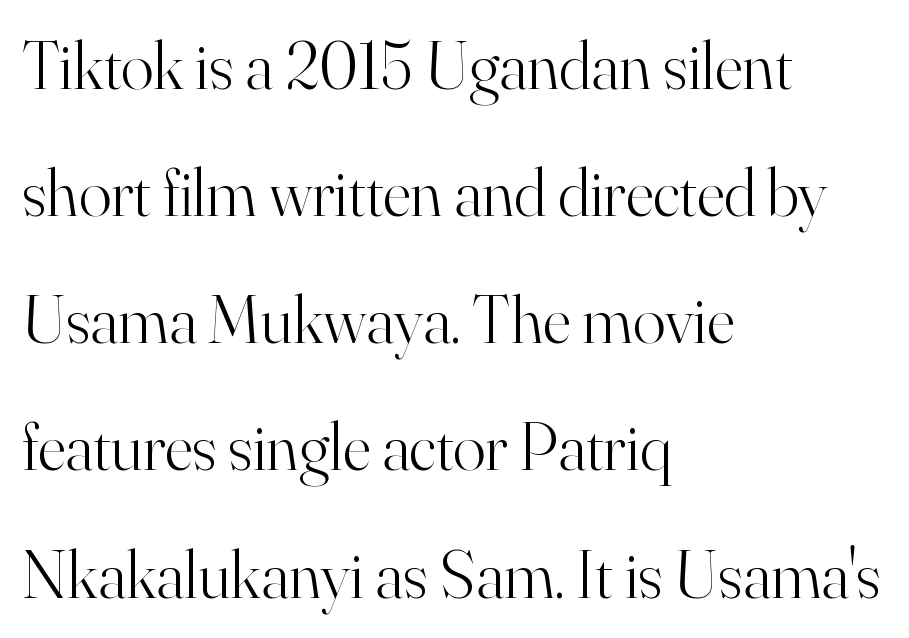
{"serif": "yes", "italic": "no", "bold": "no", "weight": "light", "width": "normal", "stroke_contrast": "high", "x_height": "small", "monospaced": "no", "underline": "no", "align": "left", "line_spacing_ratio": 1.87, "letter_spacing": "normal", "letter_spacing_em": 0.0, "glyph_px": 68}
